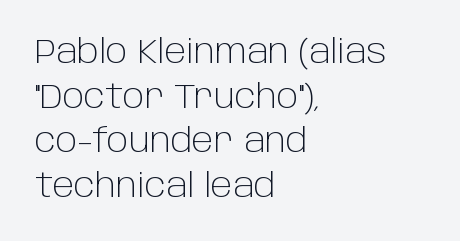
The image shows 34 px light sans-serif type, upright; set left-aligned, normal line spacing (1.31x), normal letter spacing, not underlined; low stroke contrast and a large x-height.
